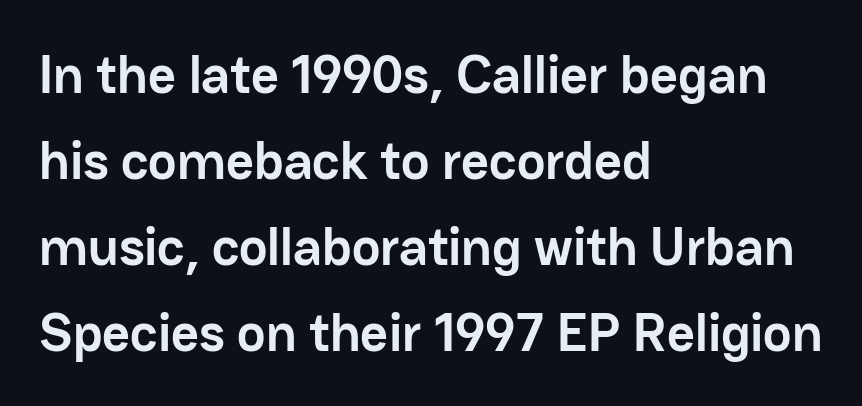
The image shows 54 px semibold sans-serif type, upright; set left-aligned, normal line spacing (1.59x), normal letter spacing, not underlined; low stroke contrast and a medium x-height.
